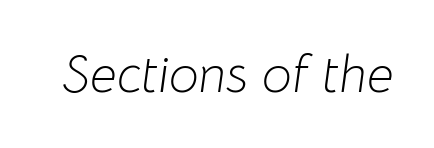
Q: Is the text bold? A: No.
Q: Is the text italic (slanted)? A: Yes, it leans right by about 8 degrees.
Q: Is the text underlined? A: No.
Q: Is the spacing between letters normal or unusually wide? A: Normal.
Q: Width (condensed, normal, or wide)? A: Normal.
Q: Stroke contrast? A: Low.
Q: x-height? A: Medium.
Q: Monospaced? A: No.
